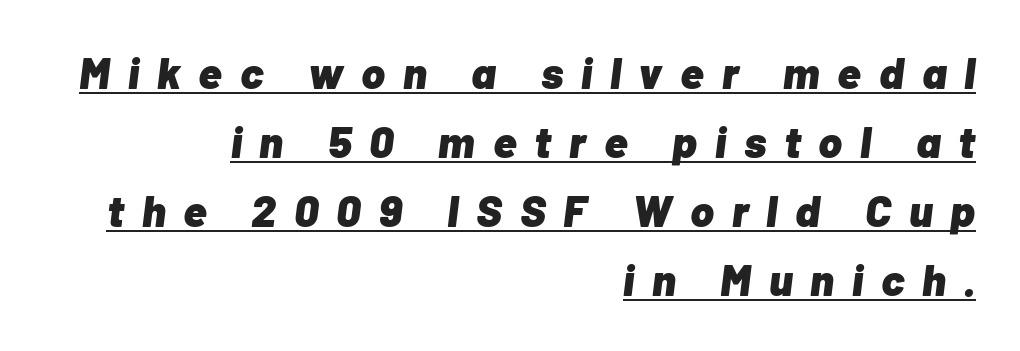
{"italic": "yes", "lean": "right", "slant_degrees": 7, "bold": "yes", "weight": "heavy", "width": "normal", "stroke_contrast": "low", "x_height": "medium", "monospaced": "no", "underline": "yes", "align": "right", "line_spacing": "normal", "line_spacing_ratio": 1.57, "letter_spacing": "wide", "letter_spacing_em": 0.41, "glyph_px": 44}
